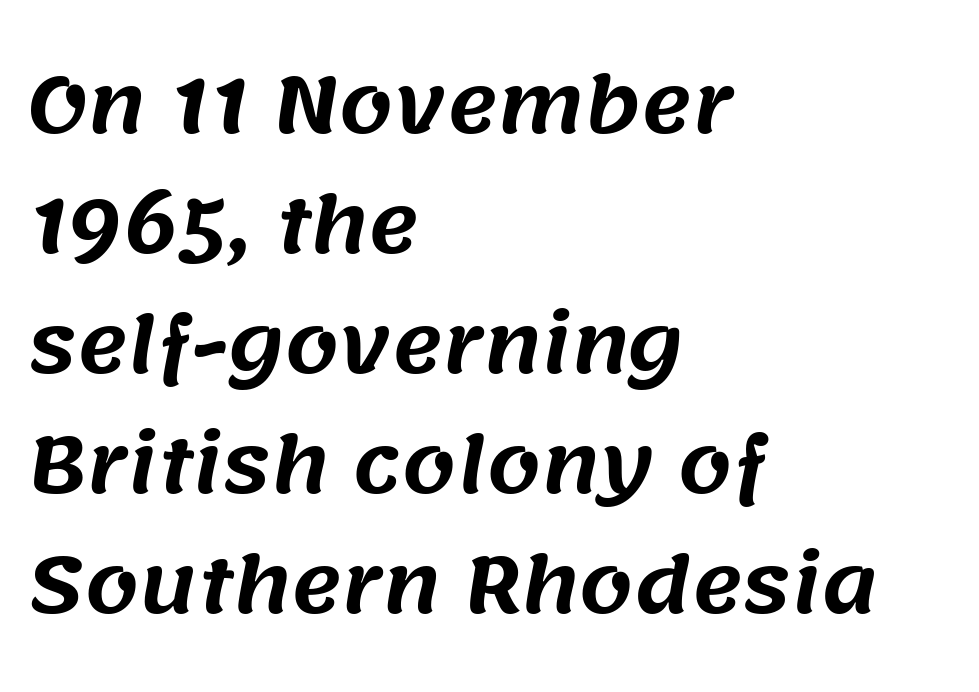
The image shows 77 px sans-serif type; set left-aligned, normal line spacing (1.56x), normal letter spacing, not underlined; medium stroke contrast and a large x-height.
